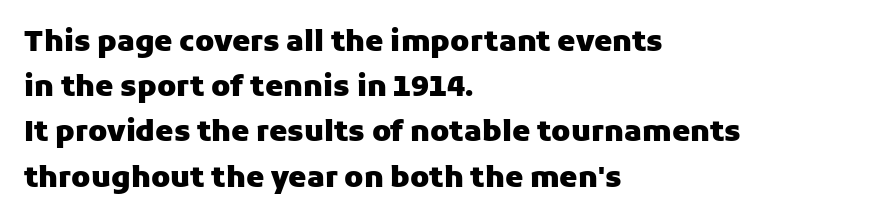
Q: Is the text bold? A: Yes.
Q: Is the text italic (slanted)? A: No, it is upright.
Q: Is the typeface a serif or a sans-serif typeface? A: Sans-serif.
Q: Is the text underlined? A: No.
Q: How is the paragraph aligned? A: Left-aligned.
Q: Is the spacing between letters normal or unusually wide? A: Normal.
Q: Is the spacing between lines tight, normal or loose? A: Normal.
Q: Width (condensed, normal, or wide)? A: Normal.
Q: Stroke contrast? A: Low.
Q: x-height? A: Medium.
Q: Monospaced? A: No.
